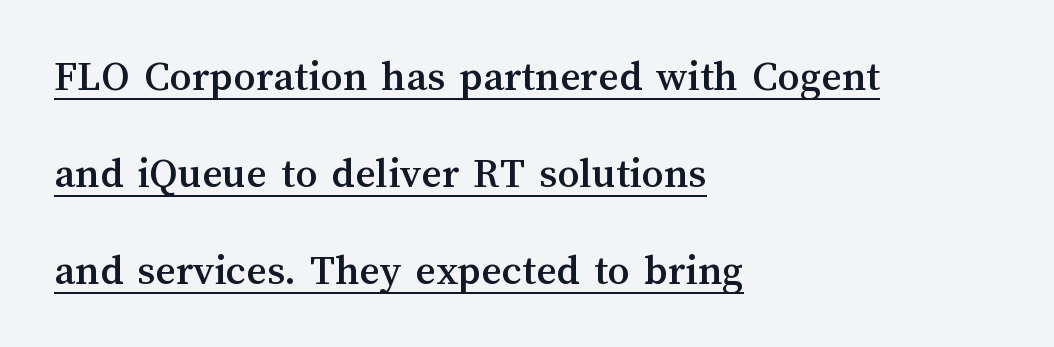
The image shows 44 px text type, upright; set left-aligned, loose line spacing (2.2x), normal letter spacing, underlined; medium stroke contrast and a medium x-height.
